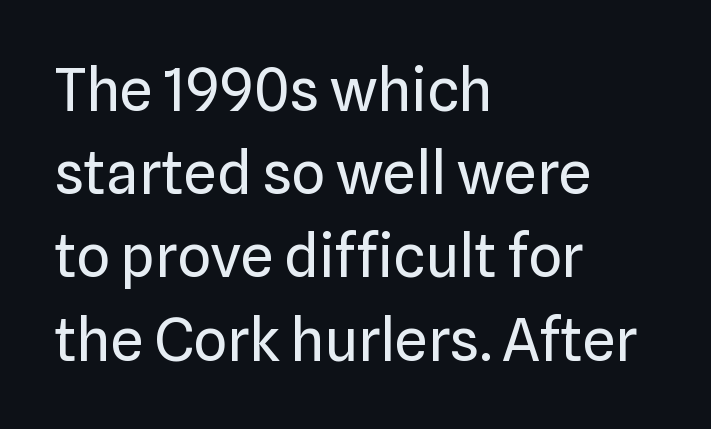
The image shows 59 px regular-weight sans-serif type, upright; set left-aligned, normal line spacing (1.41x), normal letter spacing, not underlined; low stroke contrast and a medium x-height.
